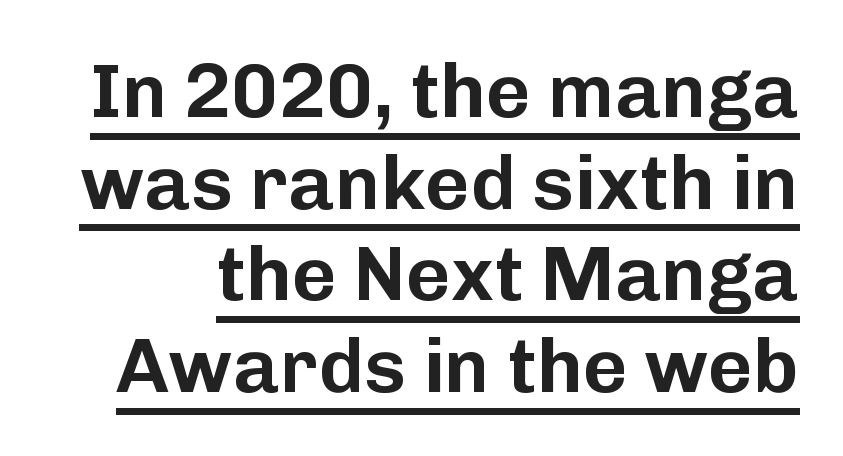
The image shows 77 px sans-serif type, upright; set line spacing 1.19x, normal letter spacing, underlined; low stroke contrast and a medium x-height.
